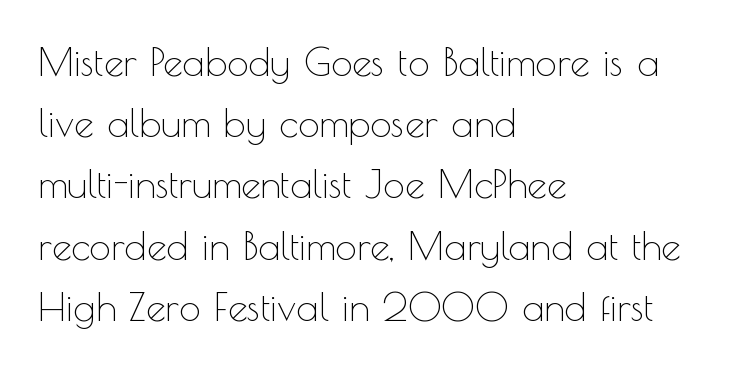
Q: Is the text bold? A: No.
Q: Is the text italic (slanted)? A: No, it is upright.
Q: Is the typeface a serif or a sans-serif typeface? A: Sans-serif.
Q: Is the text underlined? A: No.
Q: How is the paragraph aligned? A: Left-aligned.
Q: Is the spacing between letters normal or unusually wide? A: Normal.
Q: Is the spacing between lines tight, normal or loose? A: Normal.
Q: Width (condensed, normal, or wide)? A: Normal.
Q: x-height? A: Small.
Q: Monospaced? A: No.
